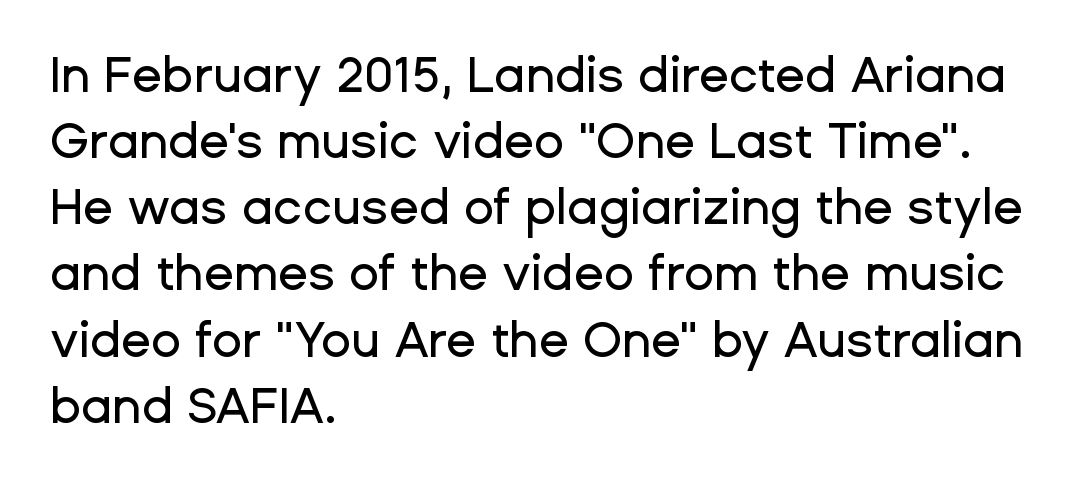
{"serif": "no", "italic": "no", "width": "normal", "stroke_contrast": "low", "x_height": "medium", "monospaced": "no", "underline": "no", "align": "left", "line_spacing": "normal", "line_spacing_ratio": 1.35, "letter_spacing": "normal", "letter_spacing_em": 0.0, "glyph_px": 49}
